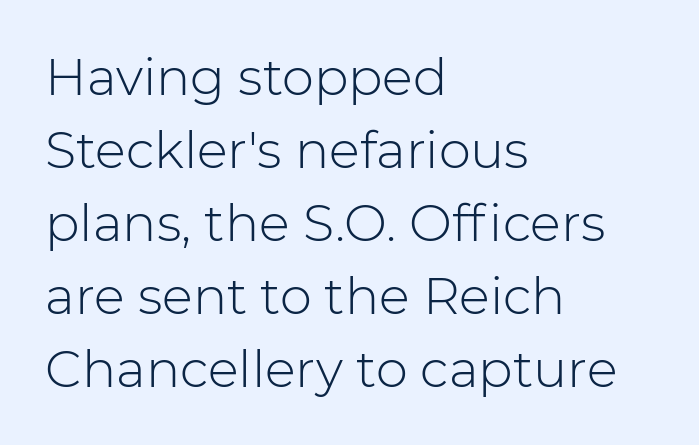
The image shows 51 px light sans-serif type, upright; set left-aligned, normal line spacing (1.43x), normal letter spacing, not underlined; low stroke contrast and a medium x-height.
